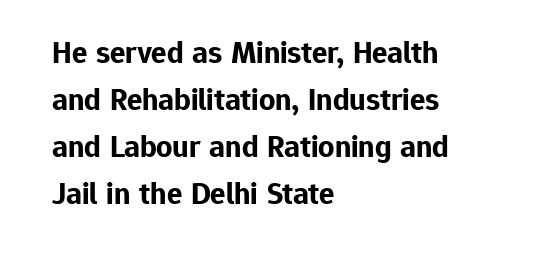
Pretty heavy lettering here — definitely bold. A typesetter would mark this as roman, not italic. Classification — sans serif. Varying glyph widths throughout — classic text-font behaviour.
